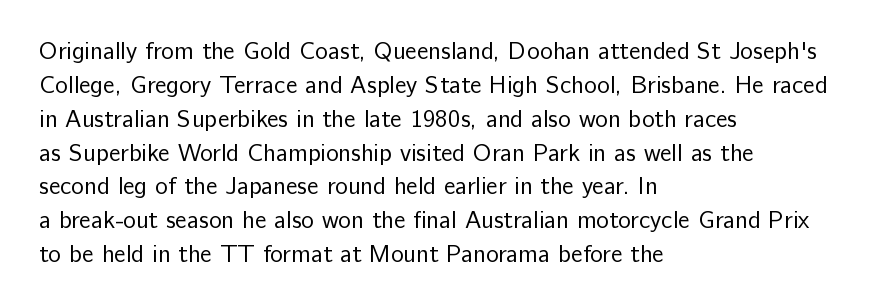
Decoration check: the copy has no underline. Teacher's note: observe the even left margin — that is flush-left alignment. Interline gaps are of average width in this sample. No chunkiness to these letters — they're not bold. These lines were composed using upright roman letters.
